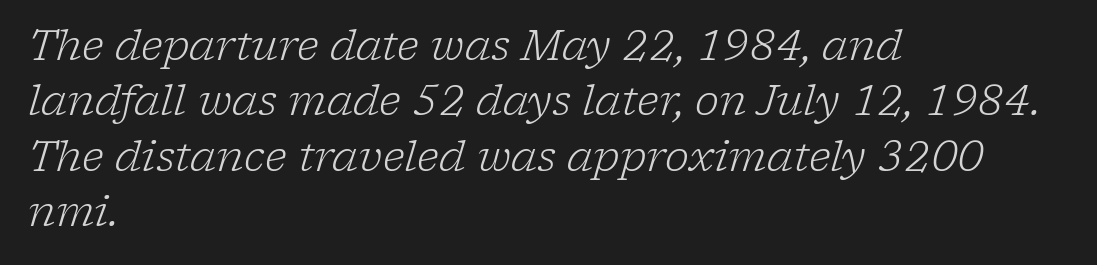
Leftover space on each line is placed entirely after the last word. The rows are spaced the way most documents space them. The rendering shows small feet on the letterforms — a serif design. You could not count columns in this text — the font is proportionally spaced. Honestly, the letter spacing is just normal — you wouldn't notice it.
